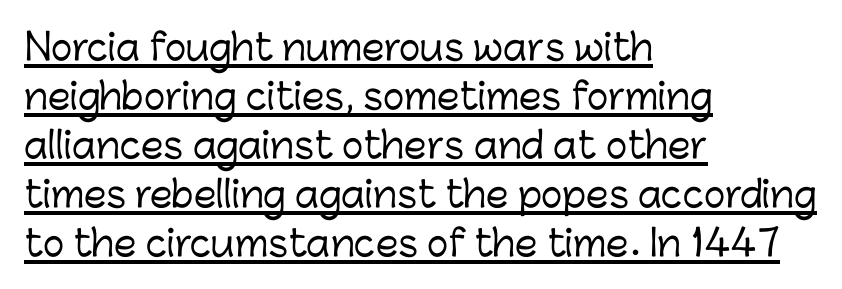
{"serif": "no", "italic": "no", "width": "normal", "stroke_contrast": "low", "x_height": "medium", "monospaced": "no", "underline": "yes", "align": "left", "line_spacing": "normal", "line_spacing_ratio": 1.36, "letter_spacing": "normal", "letter_spacing_em": 0.0, "glyph_px": 36}
